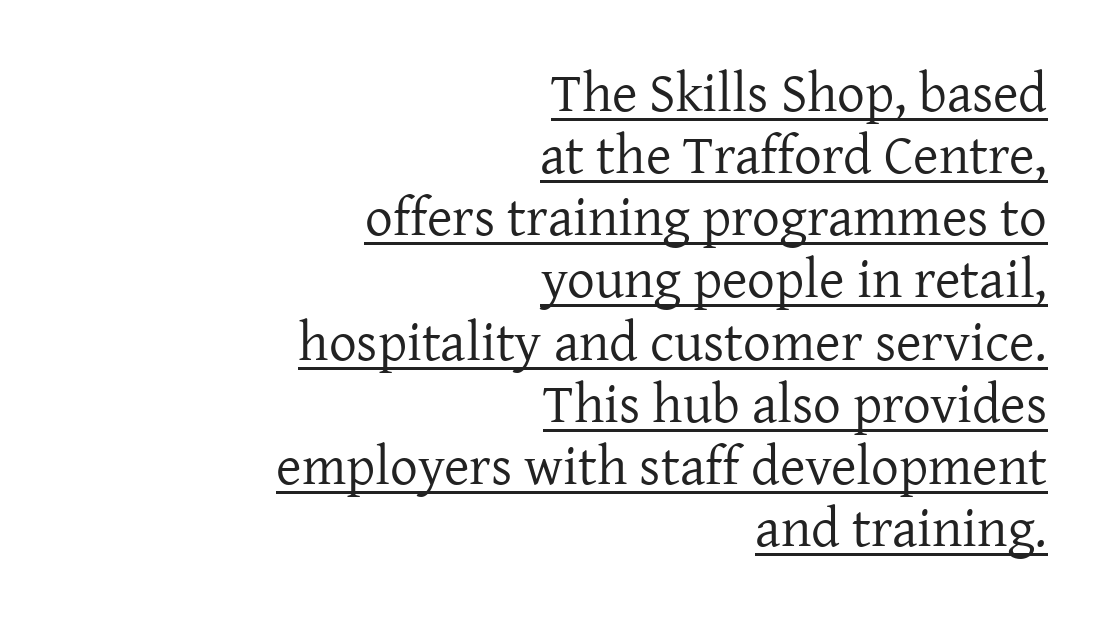
The image shows 55 px regular-weight serif type, upright; set right-aligned, tight line spacing (1.13x), normal letter spacing, underlined; low stroke contrast and a medium x-height.
